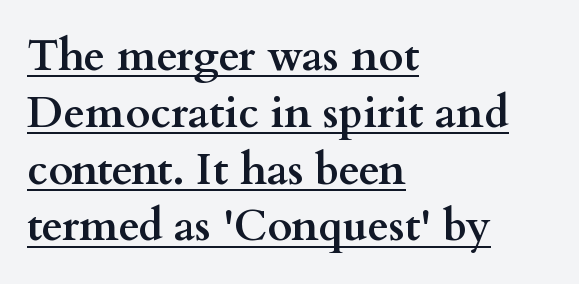
Q: Is the text bold? A: Yes.
Q: Is the text italic (slanted)? A: No, it is upright.
Q: Is the typeface a serif or a sans-serif typeface? A: Serif.
Q: Is the text underlined? A: Yes.
Q: How is the paragraph aligned? A: Left-aligned.
Q: Is the spacing between letters normal or unusually wide? A: Normal.
Q: Is the spacing between lines tight, normal or loose? A: Normal.
Q: Width (condensed, normal, or wide)? A: Wide.
Q: Stroke contrast? A: Medium.
Q: x-height? A: Small.
Q: Monospaced? A: No.
